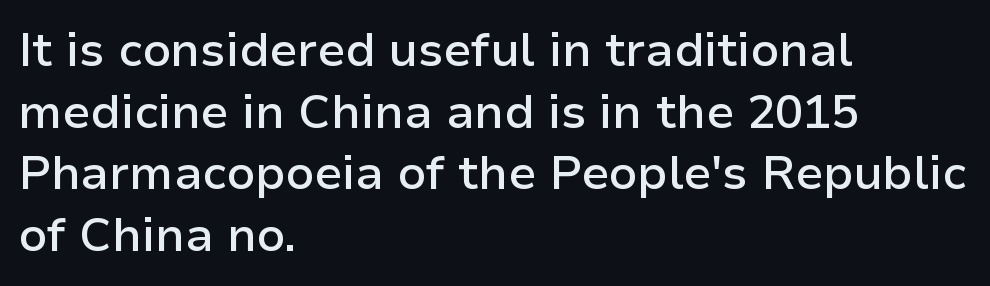
Here the designer chose a conventional face with non-uniform glyph widths. If you drew a ruler down the left edge, every line would touch it. Does the lettering tilt? It doesn't — this is upright. Honestly, the letter spacing is just normal — you wouldn't notice it.
